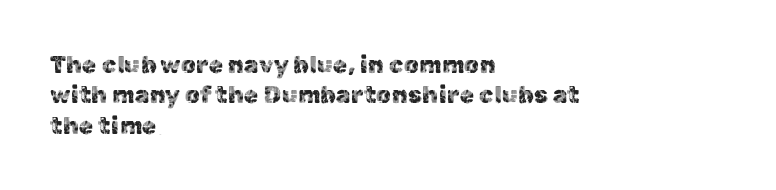
Unmarked baselines from the first word to the last. Short and long lines alike share a common starting point at left. The horizontal fit of the characters is conventional and even. Leading matches the norm, producing a regular column. In terms of posture, this sample is upright.
